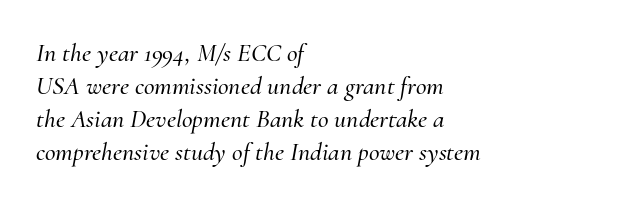
The image shows 26 px text type, italic (leaning right); set left-aligned, normal line spacing (1.27x), normal letter spacing, not underlined.
